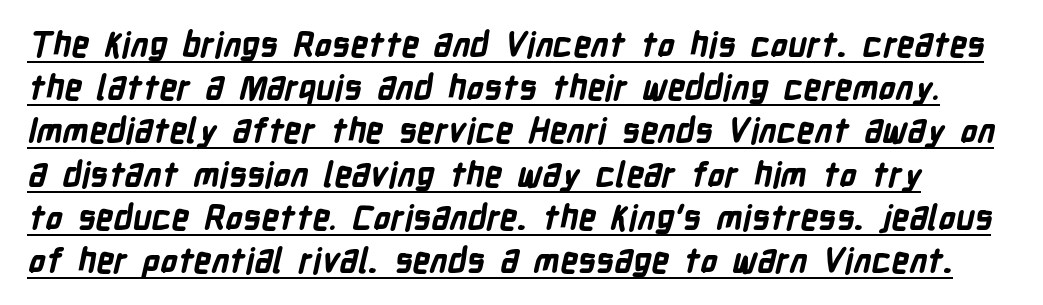
{"serif": "no", "bold": "yes", "weight": "bold", "width": "condensed", "stroke_contrast": "low", "x_height": "medium", "monospaced": "no", "underline": "yes", "line_spacing": "normal", "line_spacing_ratio": 1.27, "letter_spacing": "normal", "letter_spacing_em": 0.0, "glyph_px": 34}
